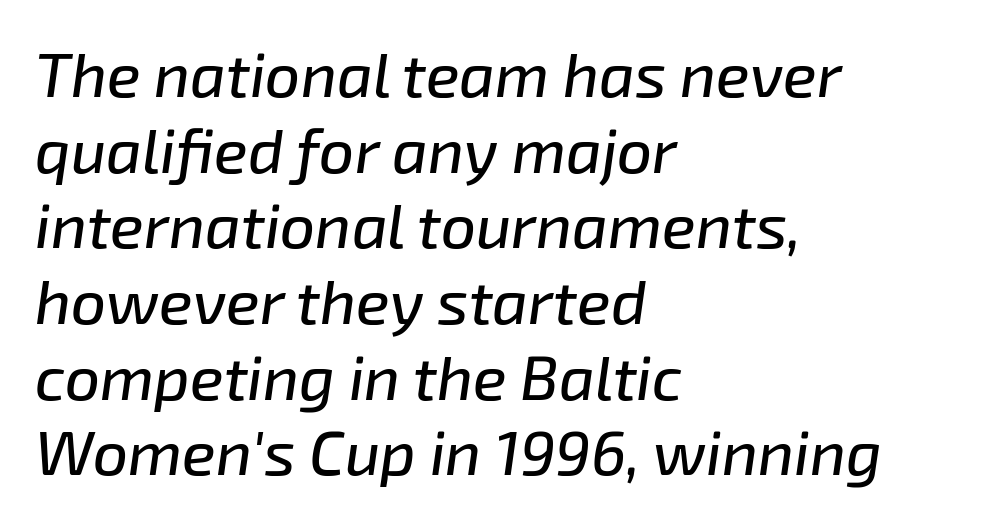
{"italic": "yes", "lean": "right", "slant_degrees": 8, "width": "normal", "stroke_contrast": "low", "x_height": "medium", "monospaced": "no", "underline": "no", "align": "left", "line_spacing_ratio": 1.22, "letter_spacing": "normal", "letter_spacing_em": 0.0, "glyph_px": 62}
